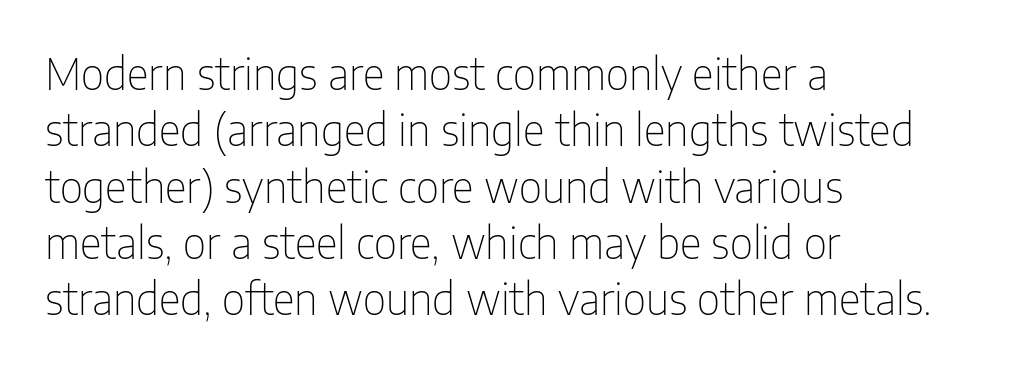
The image shows 43 px thin, condensed sans-serif type, upright; set left-aligned, normal line spacing (1.31x), normal letter spacing, not underlined; low stroke contrast and a medium x-height.
